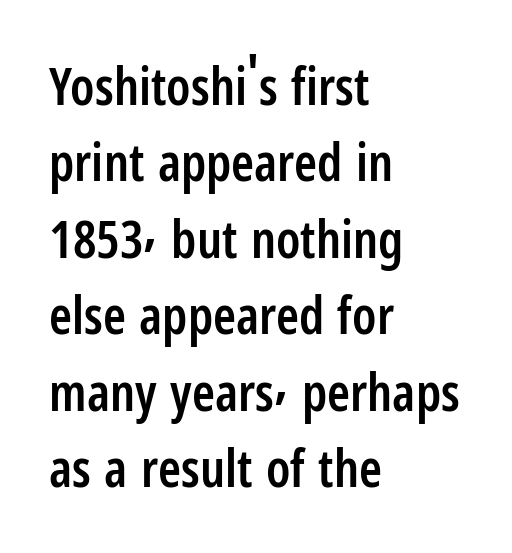
Q: Is the text bold? A: Semi-bold.
Q: Is the text italic (slanted)? A: No, it is upright.
Q: Is the typeface a serif or a sans-serif typeface? A: Sans-serif.
Q: Is the text underlined? A: No.
Q: How is the paragraph aligned? A: Left-aligned.
Q: Is the spacing between letters normal or unusually wide? A: Normal.
Q: Is the spacing between lines tight, normal or loose? A: Normal.
Q: Width (condensed, normal, or wide)? A: Condensed.
Q: Stroke contrast? A: Low.
Q: x-height? A: Medium.
Q: Monospaced? A: No.
